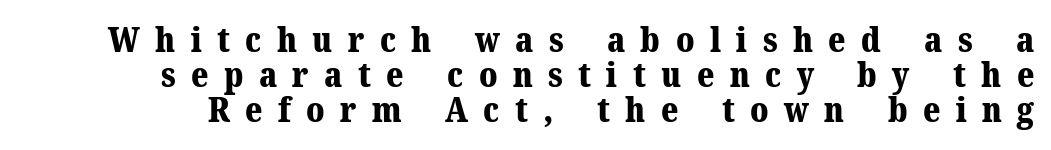
Q: Is the text bold? A: Yes.
Q: Is the text italic (slanted)? A: No, it is upright.
Q: Is the typeface a serif or a sans-serif typeface? A: Serif.
Q: Is the text underlined? A: No.
Q: Is the spacing between letters normal or unusually wide? A: Unusually wide.
Q: Is the spacing between lines tight, normal or loose? A: Tight.
Q: Width (condensed, normal, or wide)? A: Normal.
Q: Stroke contrast? A: Medium.
Q: x-height? A: Medium.
Q: Monospaced? A: No.
